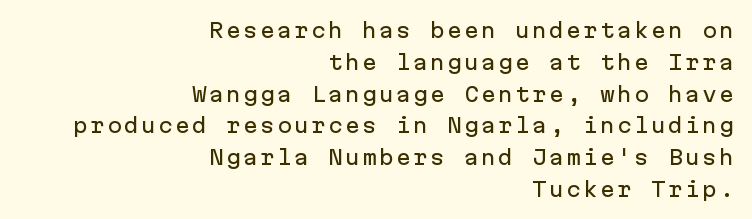
Q: Is the text italic (slanted)? A: No, it is upright.
Q: Is the text underlined? A: No.
Q: How is the paragraph aligned? A: Right-aligned.
Q: Is the spacing between lines tight, normal or loose? A: Normal.
